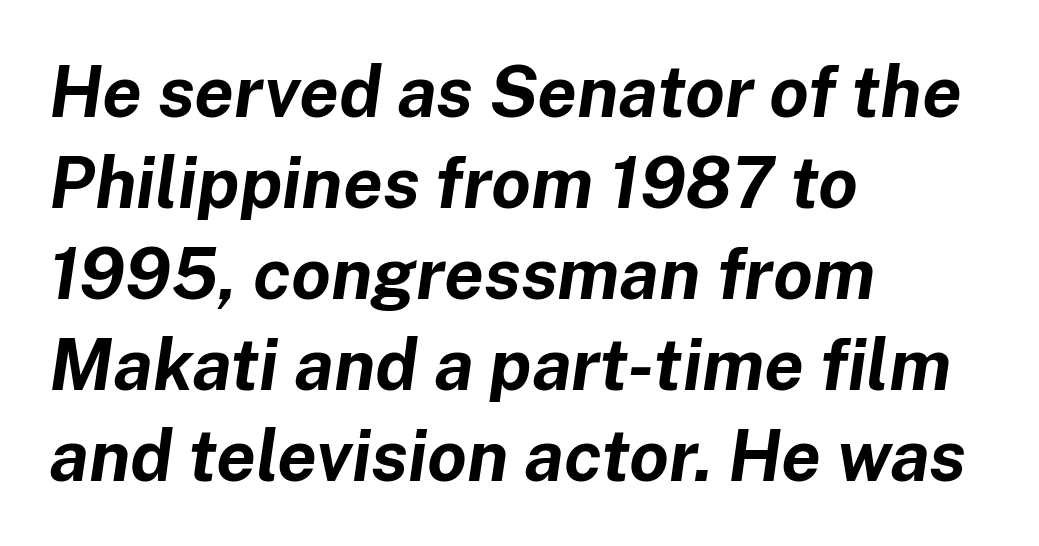
{"italic": "yes", "lean": "right", "slant_degrees": 8, "bold": "yes", "weight": "bold", "width": "normal", "stroke_contrast": "low", "x_height": "medium", "monospaced": "no", "underline": "no", "align": "left", "line_spacing": "normal", "line_spacing_ratio": 1.28, "letter_spacing": "normal", "letter_spacing_em": 0.0, "glyph_px": 71}
